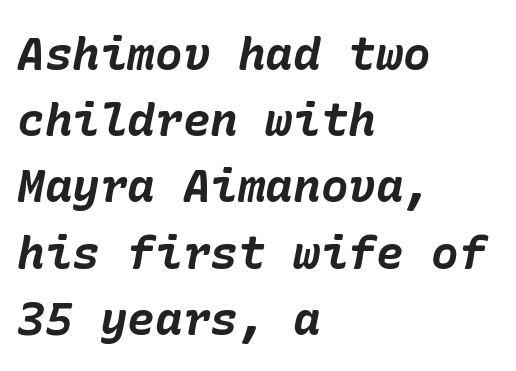
Typeset ragged right — the left edge is the straight one. What's the leading like? Ordinary, nothing unusual. I'd describe the lettering as bold — thick and assertive. The letterforms sit shoulder to shoulder at normal distance.
